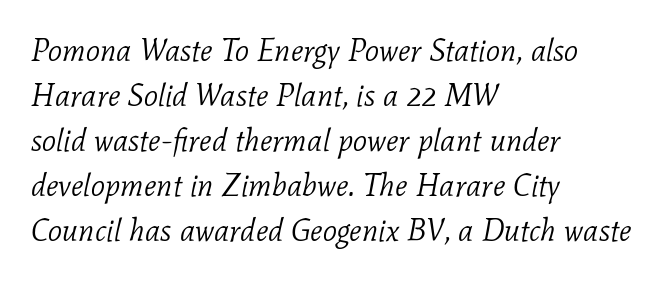
Q: Is the text bold? A: No.
Q: Is the text italic (slanted)? A: Yes, it leans right by about 11 degrees.
Q: Is the typeface a serif or a sans-serif typeface? A: Serif.
Q: Is the text underlined? A: No.
Q: How is the paragraph aligned? A: Left-aligned.
Q: Is the spacing between letters normal or unusually wide? A: Normal.
Q: Is the spacing between lines tight, normal or loose? A: Normal.
Q: Width (condensed, normal, or wide)? A: Normal.
Q: Stroke contrast? A: Low.
Q: x-height? A: Medium.
Q: Monospaced? A: No.
